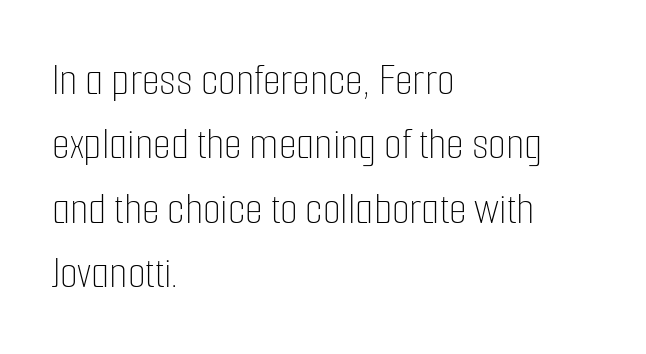
The image shows 46 px thin, condensed type, upright; set left-aligned, normal line spacing (1.4x), normal letter spacing, not underlined; low stroke contrast and a medium x-height.
